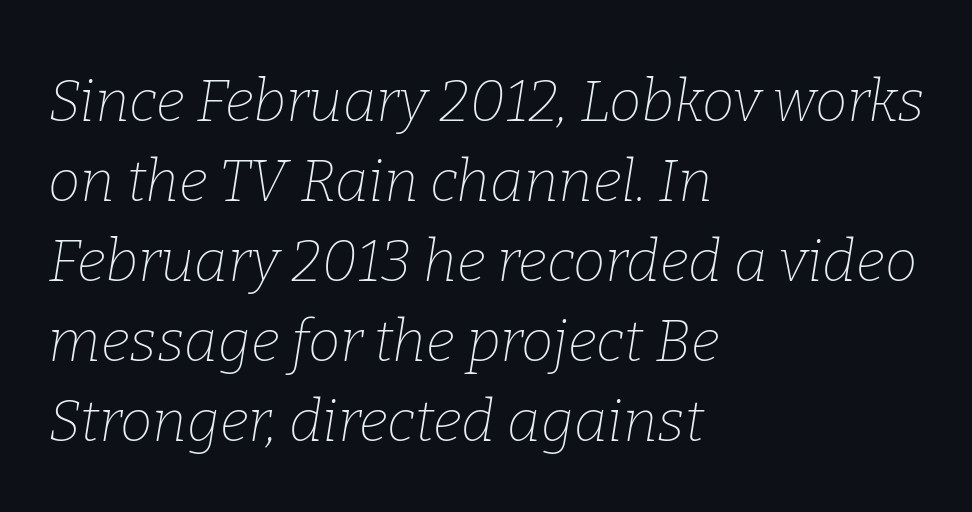
These lines stack with their left ends in a neat column. The gaps between neighbouring characters are ordinary and unremarkable. Each row of text sits above clean, open space. The rendering applies a slant to the glyphs.
